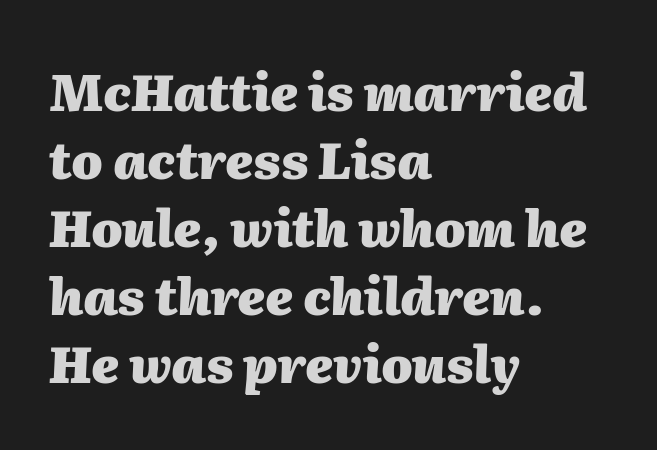
Q: Is the text bold? A: Yes.
Q: Is the text italic (slanted)? A: Yes, it leans right by about 2 degrees.
Q: Is the text underlined? A: No.
Q: How is the paragraph aligned? A: Left-aligned.
Q: Is the spacing between letters normal or unusually wide? A: Normal.
Q: Is the spacing between lines tight, normal or loose? A: Normal.
Q: Width (condensed, normal, or wide)? A: Normal.
Q: Stroke contrast? A: Medium.
Q: x-height? A: Medium.
Q: Monospaced? A: No.
